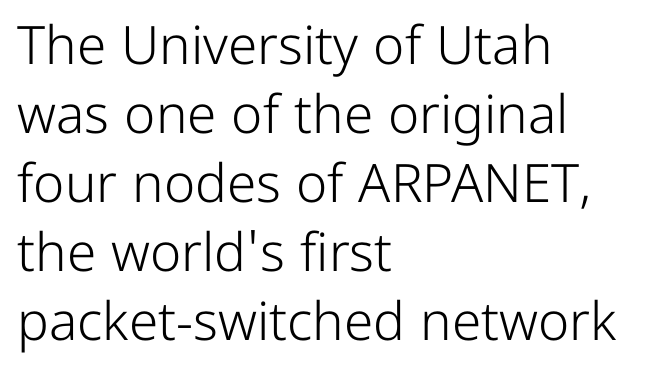
Q: Is the text bold? A: No.
Q: Is the text italic (slanted)? A: No, it is upright.
Q: Is the typeface a serif or a sans-serif typeface? A: Sans-serif.
Q: Is the text underlined? A: No.
Q: How is the paragraph aligned? A: Left-aligned.
Q: Is the spacing between letters normal or unusually wide? A: Normal.
Q: Is the spacing between lines tight, normal or loose? A: Normal.
Q: Width (condensed, normal, or wide)? A: Normal.
Q: Stroke contrast? A: Low.
Q: x-height? A: Medium.
Q: Monospaced? A: No.
